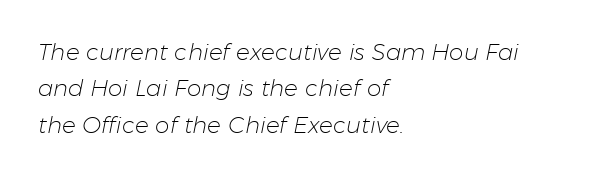
Q: Is the text bold? A: No.
Q: Is the text italic (slanted)? A: Yes, it leans right by about 11 degrees.
Q: Is the text underlined? A: No.
Q: How is the paragraph aligned? A: Left-aligned.
Q: Is the spacing between letters normal or unusually wide? A: Normal.
Q: Is the spacing between lines tight, normal or loose? A: Normal.
